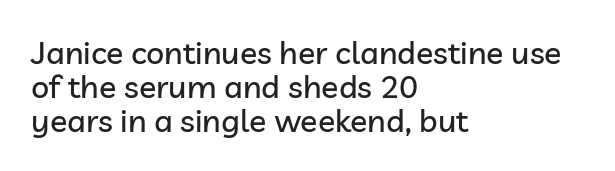
{"serif": "no", "italic": "no", "width": "normal", "stroke_contrast": "low", "x_height": "medium", "monospaced": "no", "underline": "no", "align": "left", "line_spacing": "tight", "line_spacing_ratio": 1.06, "letter_spacing": "normal", "letter_spacing_em": 0.0, "glyph_px": 32}
